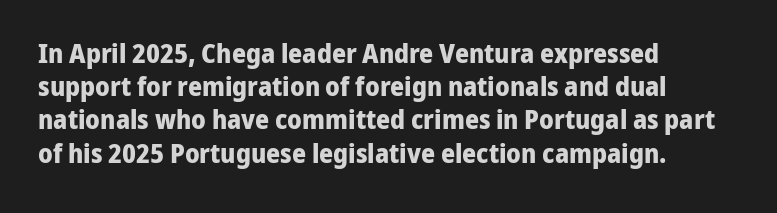
{"italic": "no", "bold": "yes", "underline": "no", "align": "left", "line_spacing_ratio": 1.23, "letter_spacing": "normal", "letter_spacing_em": 0.0, "glyph_px": 27}
